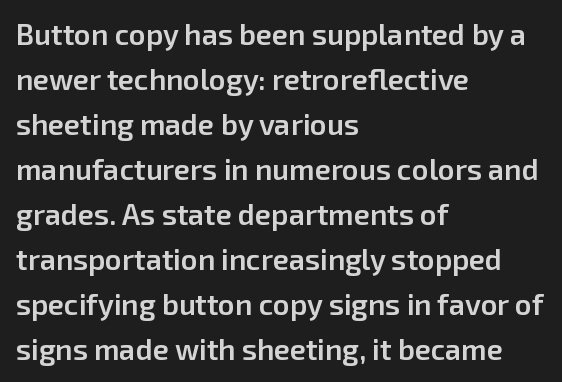
A typesetter would call this proportional, since set widths differ per character. The passage shown is typeset with a sans-serif family. Italic? Not at all — the glyphs are vertical. A typesetter would call this leading conventional body-copy spacing.
